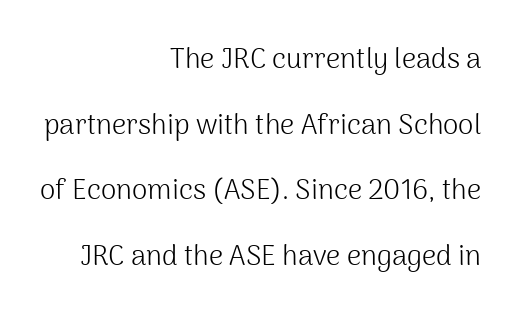
Successive baselines arrive slowly, with a big drop between each. Nothing sits at the stroke ends, so this counts as sans-serif. Each letter keeps its own natural width here, so spacing adapts to shape. Short and long lines alike share a common ending point at right. Underlining? Definitely not there. This rendering leaves character spacing at its baseline value.
